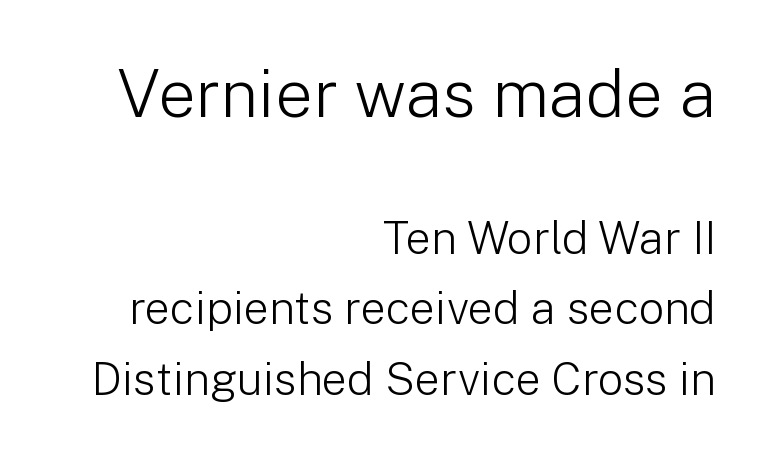
Q: Is the text bold? A: No.
Q: Is the text italic (slanted)? A: No, it is upright.
Q: Is the typeface a serif or a sans-serif typeface? A: Sans-serif.
Q: Is the text underlined? A: No.
Q: How is the paragraph aligned? A: Right-aligned.
Q: Is the spacing between letters normal or unusually wide? A: Normal.
Q: Is the spacing between lines tight, normal or loose? A: Normal.
Q: Which block of text is set in a larger size, the first (top) or the second (bottom)? A: The first (top) one.
Q: Width (condensed, normal, or wide)? A: Normal.
Q: Stroke contrast? A: Low.
Q: x-height? A: Medium.
Q: Monospaced? A: No.
